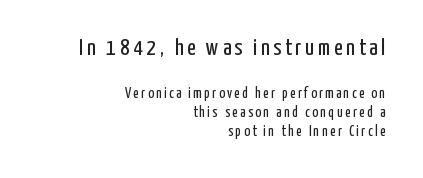
{"italic": "no", "bold": "no", "underline": "no", "align": "right", "line_spacing": "normal", "line_spacing_ratio": 1.28, "larger_block": "first", "size_ratio": 1.53, "glyph_px": 23}
